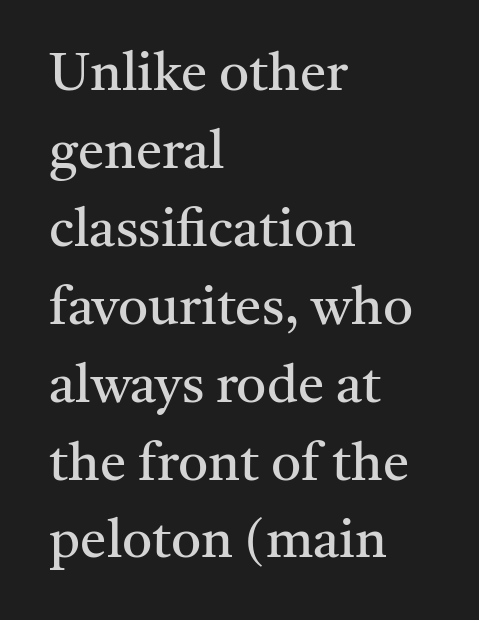
Weight: regular or lighter. Do the characters align in a grid? No, the font is proportional. The rendering keeps characters at their native spacing. This sample uses an upright cut, with every glyph sitting square on the baseline. Old-style or modern, the face here clearly has serifs.
